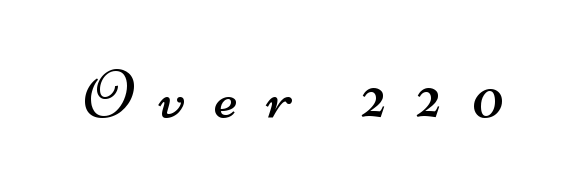
Q: Is the text bold? A: No.
Q: Is the typeface a serif or a sans-serif typeface? A: Sans-serif.
Q: Is the text underlined? A: No.
Q: Is the spacing between letters normal or unusually wide? A: Unusually wide.
Q: Width (condensed, normal, or wide)? A: Wide.
Q: Stroke contrast? A: Medium.
Q: x-height? A: Small.
Q: Monospaced? A: No.
